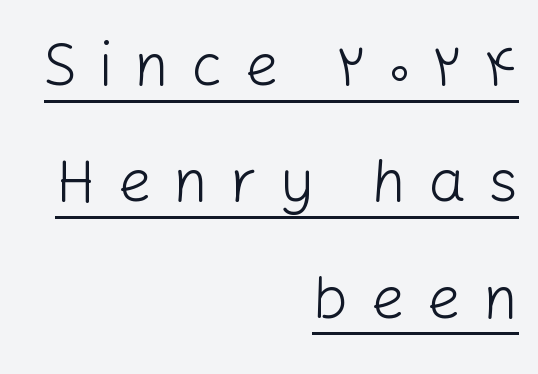
Q: Is the text bold? A: No.
Q: Is the text italic (slanted)? A: No, it is upright.
Q: Is the typeface a serif or a sans-serif typeface? A: Sans-serif.
Q: Is the text underlined? A: Yes.
Q: How is the paragraph aligned? A: Right-aligned.
Q: Is the spacing between letters normal or unusually wide? A: Unusually wide.
Q: Is the spacing between lines tight, normal or loose? A: Loose.
Q: Width (condensed, normal, or wide)? A: Normal.
Q: Stroke contrast? A: Low.
Q: x-height? A: Medium.
Q: Monospaced? A: No.
